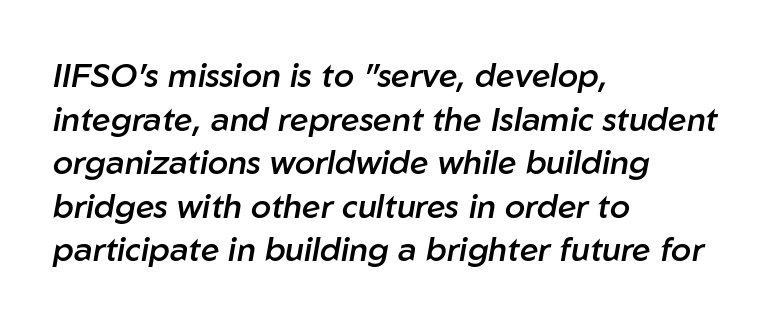
Q: Is the text bold? A: Semi-bold.
Q: Is the text italic (slanted)? A: Yes, it leans right by about 10 degrees.
Q: Is the text underlined? A: No.
Q: How is the paragraph aligned? A: Left-aligned.
Q: Is the spacing between letters normal or unusually wide? A: Normal.
Q: Is the spacing between lines tight, normal or loose? A: Normal.
Q: Width (condensed, normal, or wide)? A: Normal.
Q: Stroke contrast? A: Low.
Q: x-height? A: Medium.
Q: Monospaced? A: No.
